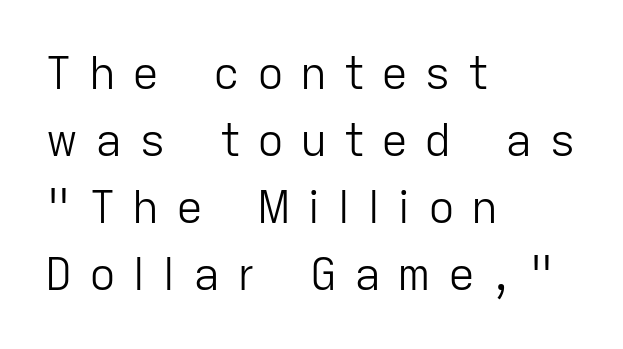
The image shows 45 px light sans-serif type, upright; set left-aligned, normal line spacing (1.49x), unusually wide letter spacing (+0.37 em), not underlined; low stroke contrast and a medium x-height.
